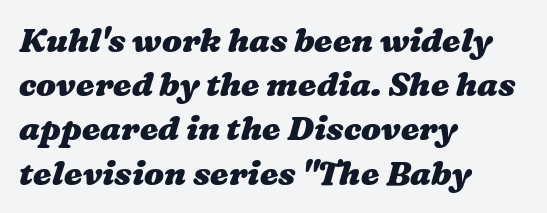
The lines sit at an ordinary, default distance from one another. The lines are quadded left. Look at the tracking — it's just the regular setting, nothing added. The face used here has the dense, thick strokes of a bold.
